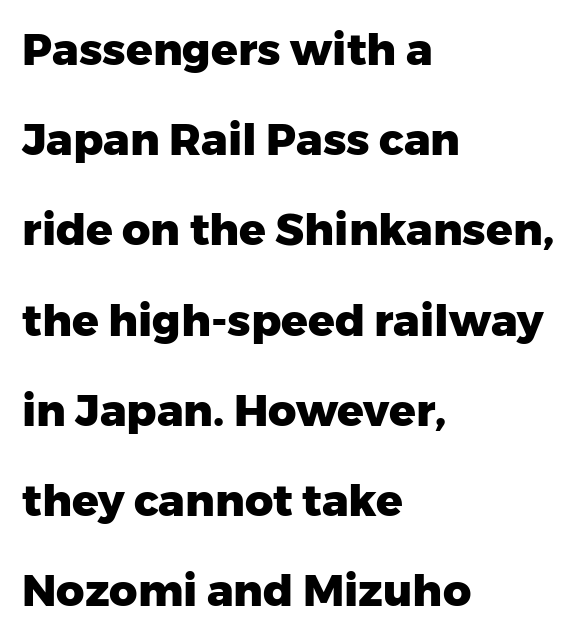
Q: Is the text bold? A: Yes.
Q: Is the text italic (slanted)? A: No, it is upright.
Q: Is the typeface a serif or a sans-serif typeface? A: Sans-serif.
Q: Is the text underlined? A: No.
Q: How is the paragraph aligned? A: Left-aligned.
Q: Is the spacing between letters normal or unusually wide? A: Normal.
Q: Is the spacing between lines tight, normal or loose? A: Loose.
Q: Width (condensed, normal, or wide)? A: Normal.
Q: Stroke contrast? A: Low.
Q: x-height? A: Medium.
Q: Monospaced? A: No.
